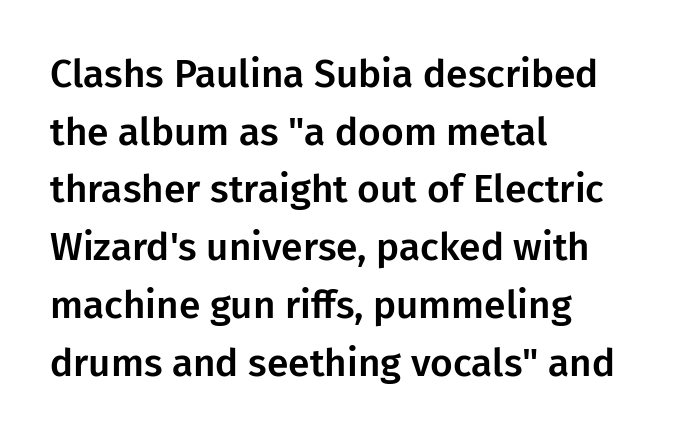
The image shows 39 px sans-serif type, upright; set left-aligned, normal line spacing (1.48x), normal letter spacing, not underlined; low stroke contrast and a medium x-height.
